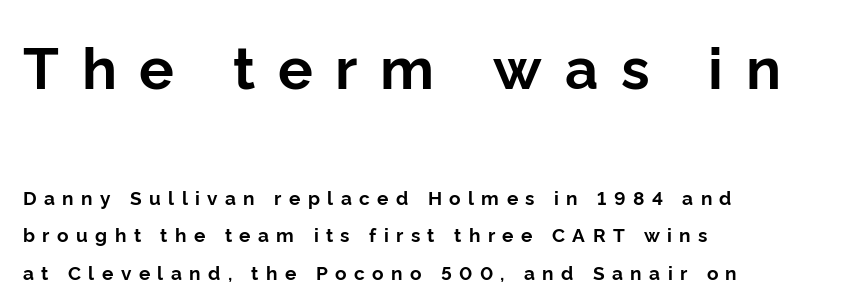
The image shows 58 px bold sans-serif type, upright; set left-aligned, loose line spacing (1.96x), unusually wide letter spacing (+0.39 em), not underlined; the first (top) block is 3.05x larger; low stroke contrast and a medium x-height.
